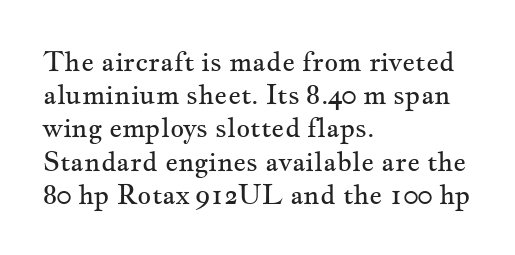
{"italic": "no", "bold": "no", "underline": "no", "align": "left", "line_spacing_ratio": 1.23, "letter_spacing": "normal", "letter_spacing_em": 0.0, "glyph_px": 27}
